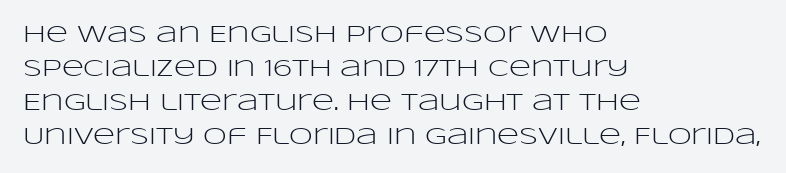
The image shows 24 px text type, upright; set left-aligned, normal line spacing (1.42x), normal letter spacing, not underlined.
